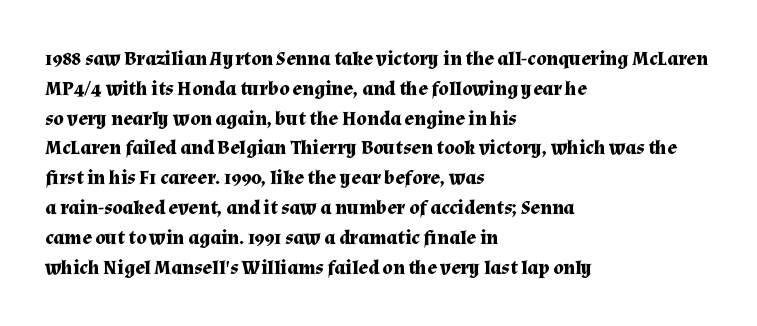
Q: Is the text bold? A: Yes.
Q: Is the text italic (slanted)? A: No, it is upright.
Q: Is the text underlined? A: No.
Q: How is the paragraph aligned? A: Left-aligned.
Q: Is the spacing between letters normal or unusually wide? A: Normal.
Q: Is the spacing between lines tight, normal or loose? A: Normal.
